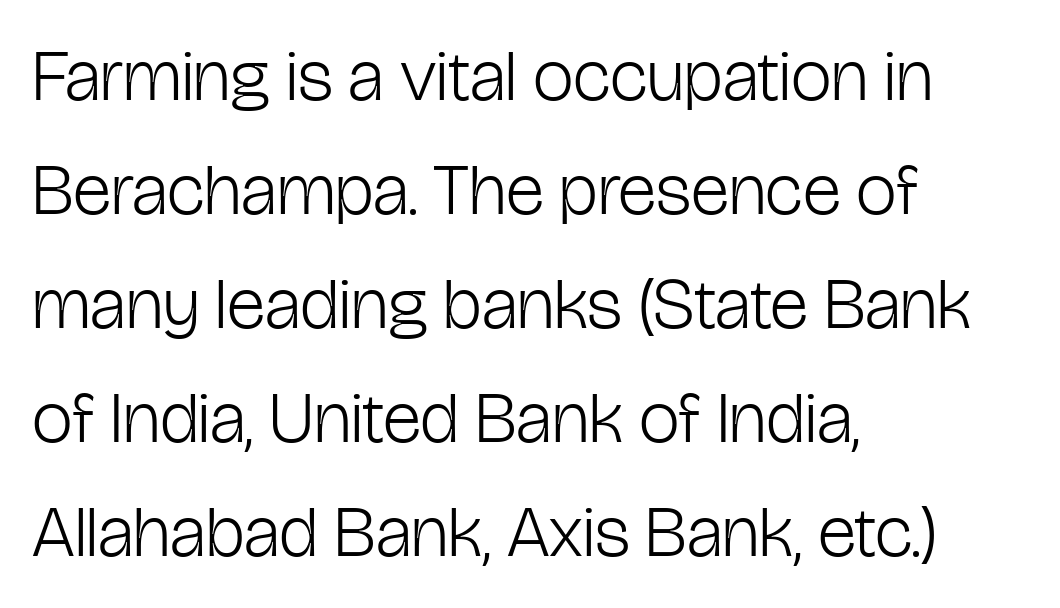
The image shows 73 px light, condensed sans-serif type, upright; set left-aligned, normal line spacing (1.56x), normal letter spacing, not underlined; low stroke contrast and a medium x-height.
